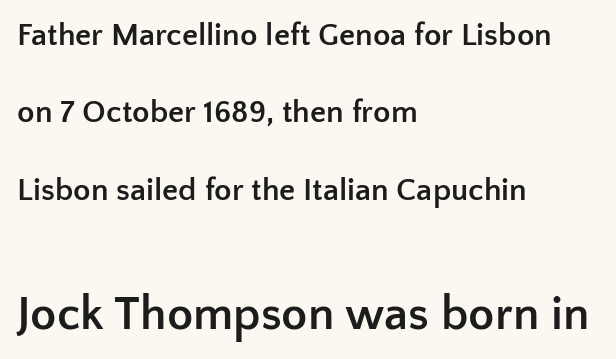
{"serif": "no", "italic": "no", "bold": "yes", "weight": "semibold", "width": "normal", "stroke_contrast": "low", "x_height": "medium", "monospaced": "no", "underline": "no", "align": "left", "line_spacing": "loose", "line_spacing_ratio": 2.42, "letter_spacing": "normal", "letter_spacing_em": 0.0, "larger_block": "second", "size_ratio": 1.5, "glyph_px": 48}
